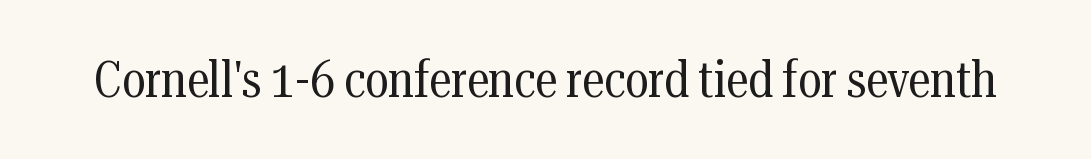
Q: Is the text bold? A: No.
Q: Is the text italic (slanted)? A: No, it is upright.
Q: Is the typeface a serif or a sans-serif typeface? A: Serif.
Q: Is the text underlined? A: No.
Q: Is the spacing between letters normal or unusually wide? A: Normal.
Q: Width (condensed, normal, or wide)? A: Condensed.
Q: Stroke contrast? A: Medium.
Q: x-height? A: Medium.
Q: Monospaced? A: No.
